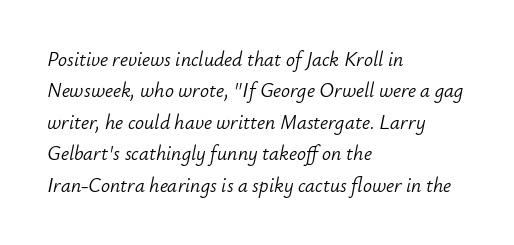
{"italic": "yes", "lean": "right", "slant_degrees": 12, "bold": "no", "underline": "no", "align": "left", "line_spacing": "normal", "line_spacing_ratio": 1.57, "letter_spacing": "normal", "letter_spacing_em": 0.0, "glyph_px": 20}
